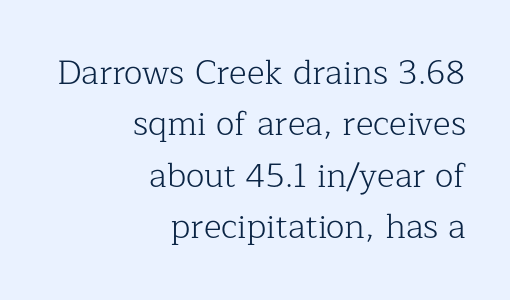
{"serif": "yes", "italic": "no", "bold": "no", "weight": "light", "width": "normal", "stroke_contrast": "low", "x_height": "medium", "monospaced": "no", "underline": "no", "align": "right", "line_spacing": "normal", "line_spacing_ratio": 1.51, "letter_spacing": "normal", "letter_spacing_em": 0.0, "glyph_px": 34}
